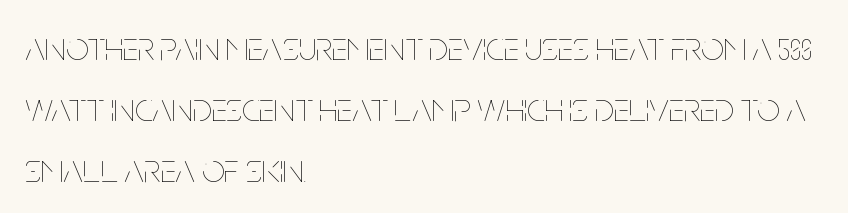
The image shows 40 px thin, condensed type, upright; set left-aligned, normal line spacing (1.52x), normal letter spacing, not underlined; low stroke contrast and a large x-height.
